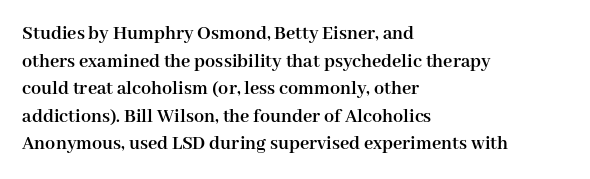
{"italic": "no", "bold": "yes", "underline": "no", "align": "left", "line_spacing": "normal", "line_spacing_ratio": 1.38, "letter_spacing": "normal", "letter_spacing_em": 0.0, "glyph_px": 20}
